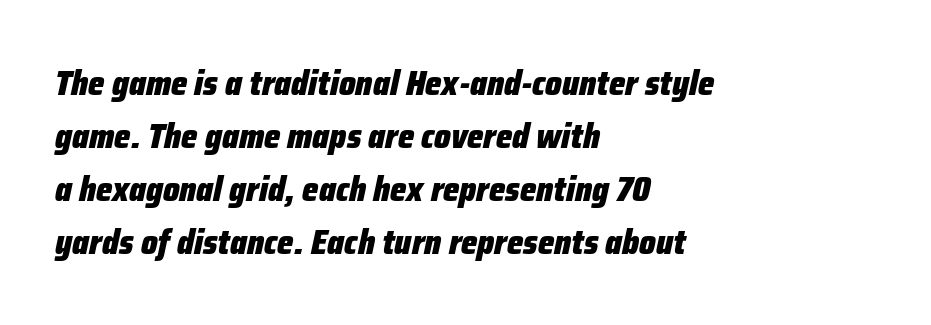
Q: Is the text bold? A: Yes.
Q: Is the text italic (slanted)? A: Yes, it leans right by about 12 degrees.
Q: Is the text underlined? A: No.
Q: How is the paragraph aligned? A: Left-aligned.
Q: Is the spacing between letters normal or unusually wide? A: Normal.
Q: Is the spacing between lines tight, normal or loose? A: Normal.
Q: Width (condensed, normal, or wide)? A: Condensed.
Q: Stroke contrast? A: Low.
Q: x-height? A: Medium.
Q: Monospaced? A: No.
